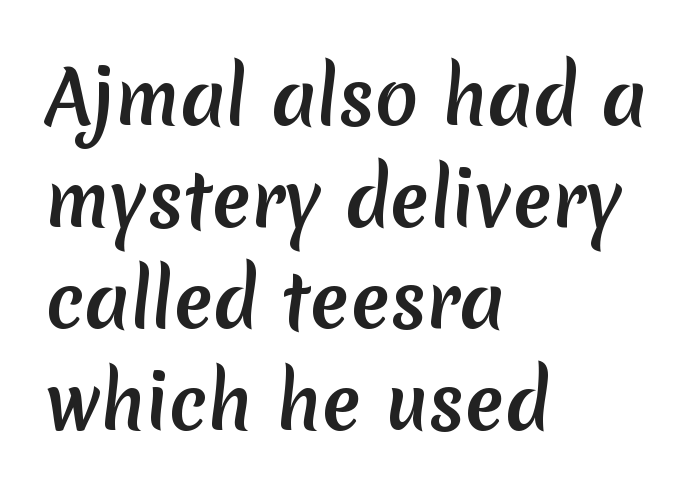
The rendering uses a moderate line-height, typical for paragraphs. Has an underline been added? It has not. This rendering leaves character spacing at its baseline value. The designer went with a sans here, leaving each stem footless. Varying glyph widths throughout — classic text-font behaviour.
